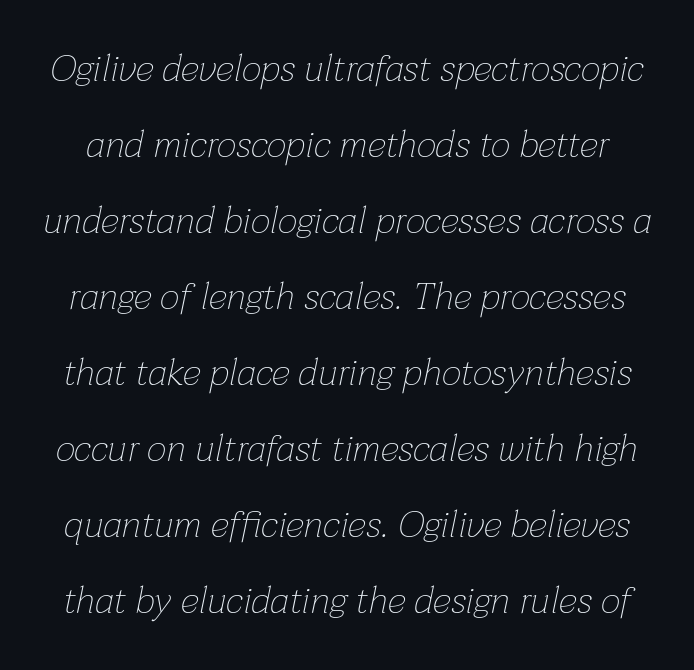
{"italic": "yes", "lean": "right", "slant_degrees": 12, "bold": "no", "weight": "thin", "width": "normal", "stroke_contrast": "low", "x_height": "medium", "monospaced": "no", "underline": "no", "line_spacing": "loose", "line_spacing_ratio": 2.0, "letter_spacing": "normal", "letter_spacing_em": 0.0, "glyph_px": 38}
